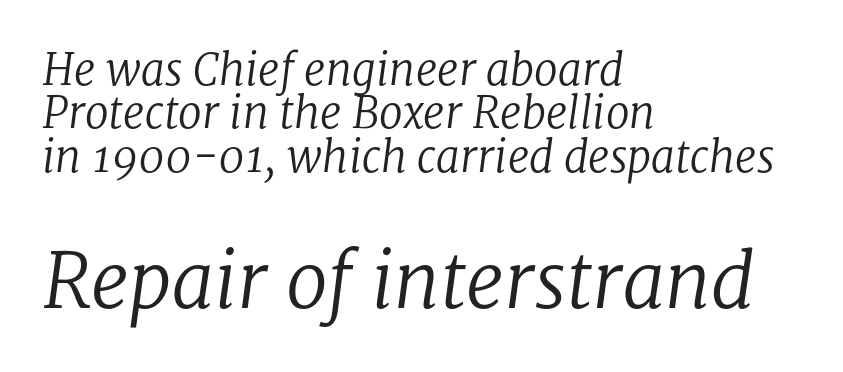
Q: Is the text bold? A: No.
Q: Is the text italic (slanted)? A: Yes, it leans right by about 8 degrees.
Q: Is the typeface a serif or a sans-serif typeface? A: Serif.
Q: Is the text underlined? A: No.
Q: How is the paragraph aligned? A: Left-aligned.
Q: Is the spacing between letters normal or unusually wide? A: Normal.
Q: Is the spacing between lines tight, normal or loose? A: Tight.
Q: Which block of text is set in a larger size, the first (top) or the second (bottom)? A: The second (bottom) one.
Q: Width (condensed, normal, or wide)? A: Normal.
Q: Stroke contrast? A: Low.
Q: x-height? A: Medium.
Q: Monospaced? A: No.
